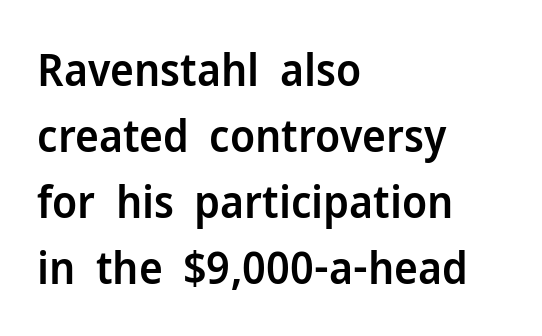
Q: Is the text bold? A: Semi-bold.
Q: Is the text italic (slanted)? A: No, it is upright.
Q: Is the typeface a serif or a sans-serif typeface? A: Sans-serif.
Q: Is the text underlined? A: No.
Q: How is the paragraph aligned? A: Left-aligned.
Q: Is the spacing between letters normal or unusually wide? A: Normal.
Q: Is the spacing between lines tight, normal or loose? A: Normal.
Q: Width (condensed, normal, or wide)? A: Normal.
Q: Stroke contrast? A: Low.
Q: x-height? A: Medium.
Q: Monospaced? A: No.
